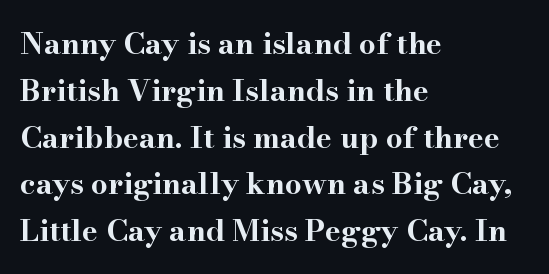
The image shows 30 px bold, wide serif type, upright; set left-aligned, normal line spacing (1.56x), normal letter spacing, not underlined; high stroke contrast and a small x-height.
